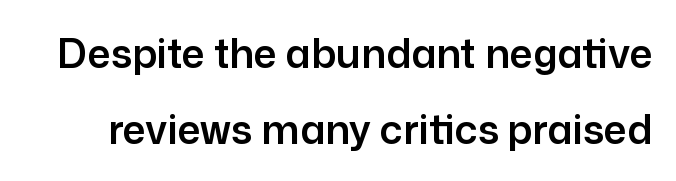
{"serif": "no", "italic": "no", "width": "normal", "stroke_contrast": "low", "x_height": "medium", "monospaced": "no", "underline": "no", "line_spacing": "loose", "line_spacing_ratio": 1.9, "letter_spacing": "normal", "letter_spacing_em": 0.0, "glyph_px": 40}
